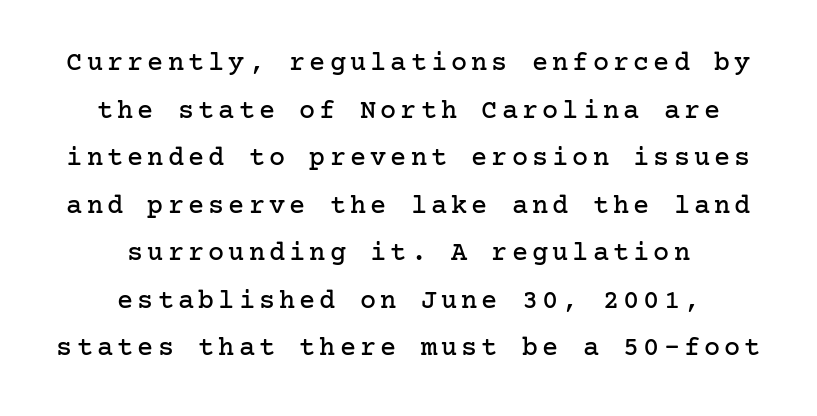
The image shows 27 px text type, upright; set centered, line spacing 1.76x, not underlined.
